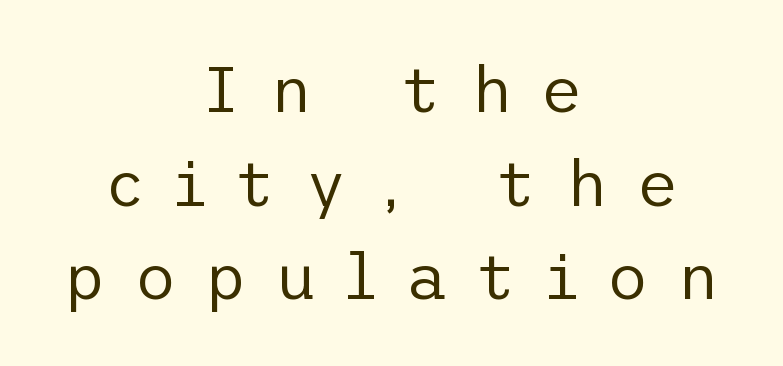
{"serif": "no", "italic": "no", "bold": "no", "weight": "regular", "width": "normal", "stroke_contrast": "low", "x_height": "medium", "underline": "no", "align": "center", "line_spacing": "normal", "line_spacing_ratio": 1.44, "letter_spacing": "wide", "letter_spacing_em": 0.43, "glyph_px": 65}
